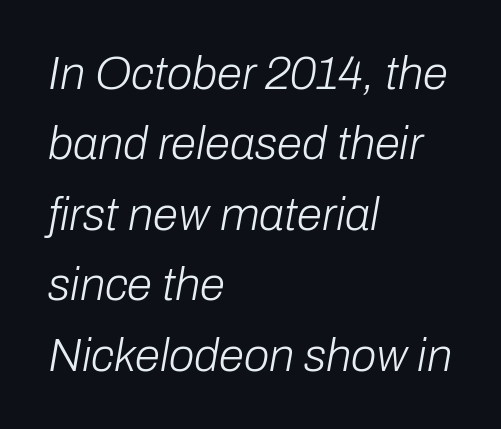
The strokes are not fattened; the text isn't bold. Rows of type keep a routine distance in the vertical direction. Here the designer chose a conventional face with non-uniform glyph widths. Reading down the block, your eye returns to a fixed left position each line. Between one letter and the next there's only the usual sliver of space.
